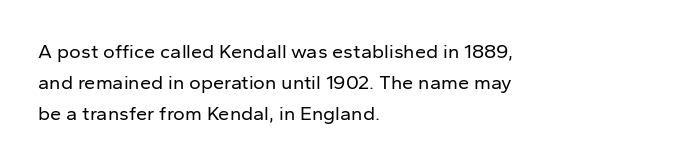
{"italic": "no", "bold": "no", "underline": "no", "align": "left", "line_spacing": "normal", "line_spacing_ratio": 1.56, "letter_spacing": "normal", "letter_spacing_em": 0.0, "glyph_px": 20}
